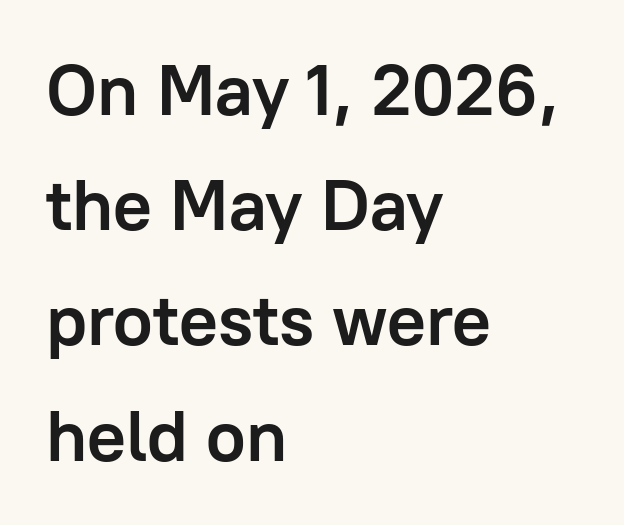
{"serif": "no", "italic": "no", "bold": "yes", "weight": "semibold", "width": "normal", "stroke_contrast": "low", "x_height": "medium", "monospaced": "no", "underline": "no", "align": "left", "line_spacing": "normal", "line_spacing_ratio": 1.6, "letter_spacing": "normal", "letter_spacing_em": 0.0, "glyph_px": 72}
